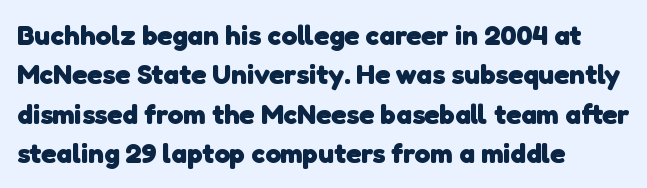
Q: Is the text bold? A: Yes.
Q: Is the typeface a serif or a sans-serif typeface? A: Sans-serif.
Q: Is the text underlined? A: No.
Q: How is the paragraph aligned? A: Left-aligned.
Q: Is the spacing between letters normal or unusually wide? A: Normal.
Q: Is the spacing between lines tight, normal or loose? A: Normal.
Q: Width (condensed, normal, or wide)? A: Normal.
Q: Stroke contrast? A: Low.
Q: x-height? A: Medium.
Q: Monospaced? A: No.
